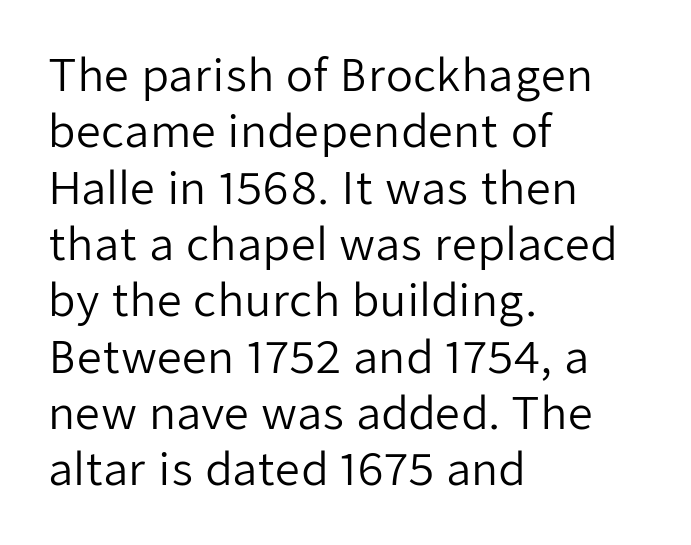
Q: Is the text bold? A: No.
Q: Is the text italic (slanted)? A: No, it is upright.
Q: Is the typeface a serif or a sans-serif typeface? A: Sans-serif.
Q: Is the text underlined? A: No.
Q: How is the paragraph aligned? A: Left-aligned.
Q: Is the spacing between letters normal or unusually wide? A: Normal.
Q: Is the spacing between lines tight, normal or loose? A: Normal.
Q: Width (condensed, normal, or wide)? A: Normal.
Q: Stroke contrast? A: Low.
Q: x-height? A: Medium.
Q: Monospaced? A: No.
